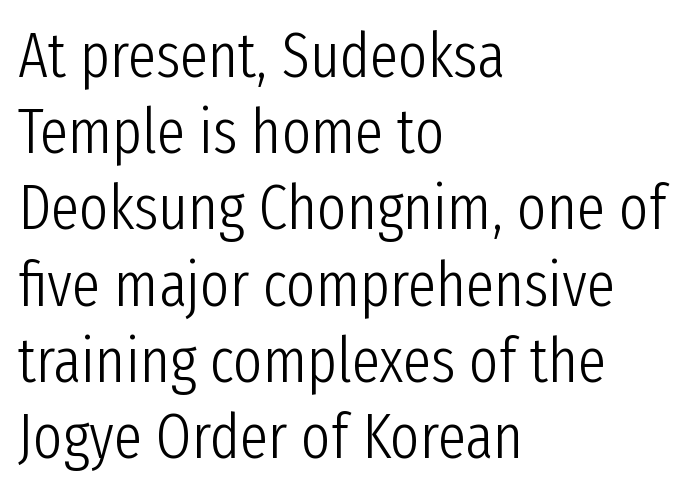
Q: Is the text bold? A: No.
Q: Is the text italic (slanted)? A: No, it is upright.
Q: Is the typeface a serif or a sans-serif typeface? A: Sans-serif.
Q: Is the text underlined? A: No.
Q: How is the paragraph aligned? A: Left-aligned.
Q: Is the spacing between letters normal or unusually wide? A: Normal.
Q: Width (condensed, normal, or wide)? A: Condensed.
Q: Stroke contrast? A: Low.
Q: x-height? A: Medium.
Q: Monospaced? A: No.
